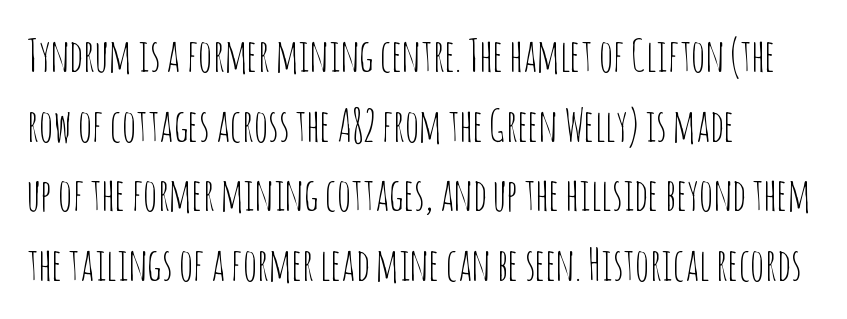
{"serif": "no", "italic": "no", "bold": "no", "weight": "thin", "width": "condensed", "stroke_contrast": "low", "x_height": "large", "monospaced": "no", "underline": "no", "align": "left", "line_spacing": "normal", "line_spacing_ratio": 1.58, "letter_spacing": "normal", "letter_spacing_em": 0.0, "glyph_px": 44}
